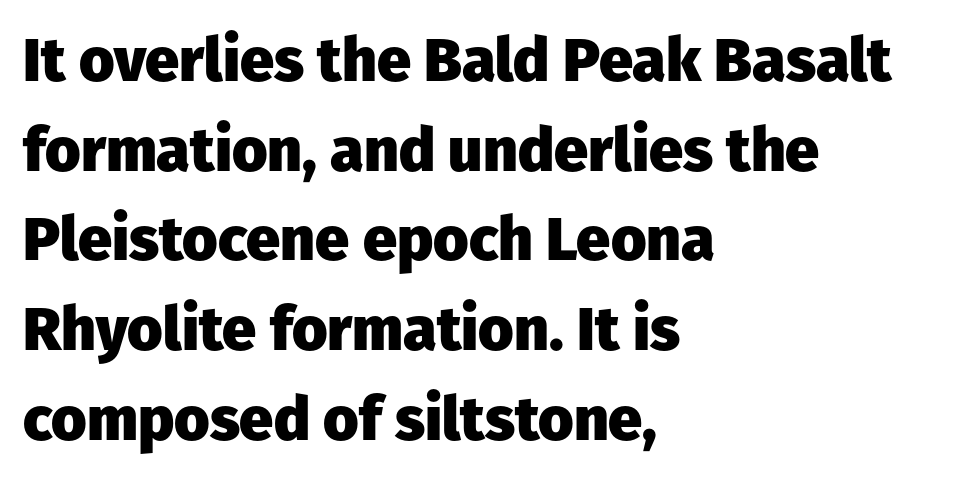
Does the leading feel generous? No, just average. The letters advance in unequal steps, a hallmark of proportional type. The letterforms sit shoulder to shoulder at normal distance. The foot of each line stays bare and open. Classification — sans serif.
